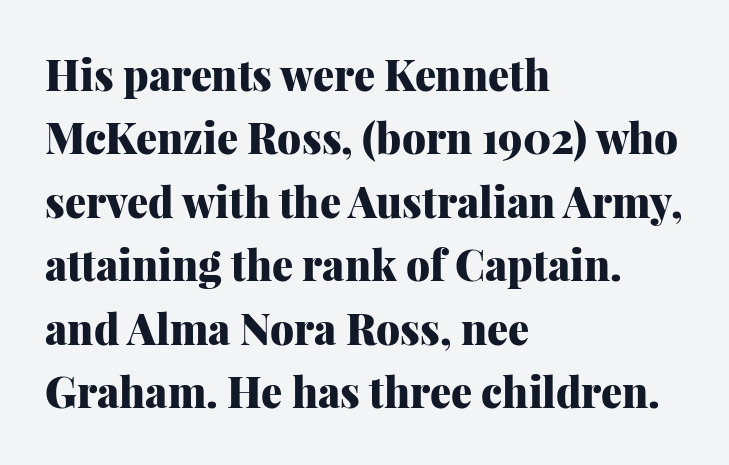
On the weight axis this lands at bold, roughly 700. A typesetter would call this leading conventional body-copy spacing. Look at the tracking — it's just the regular setting, nothing added. Here the designer chose a conventional face with non-uniform glyph widths. The type sits square on the baseline with zero lean. The zone under the glyphs is completely vacant.
